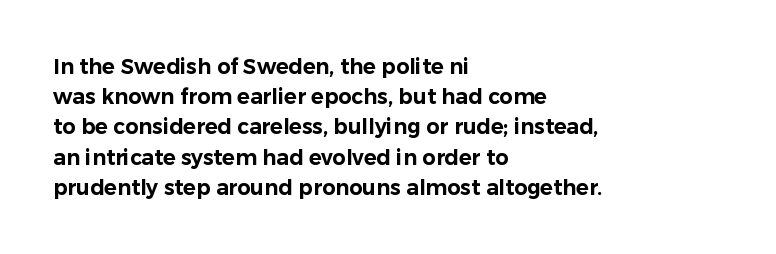
The lines sit at an ordinary, default distance from one another. In terms of posture, this sample is upright. What stands out about the letter spacing? Nothing — it is the standard amount. Leftover space on each line is placed entirely after the last word. Check the space under the baseline: it is left empty.
